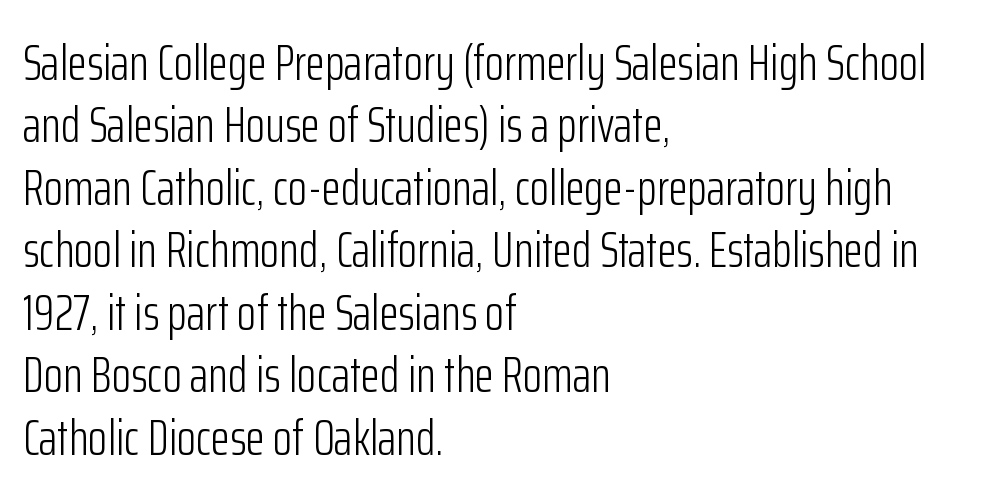
The image shows 50 px light, condensed sans-serif type, upright; set left-aligned, normal line spacing (1.25x), normal letter spacing, not underlined; low stroke contrast and a medium x-height.
